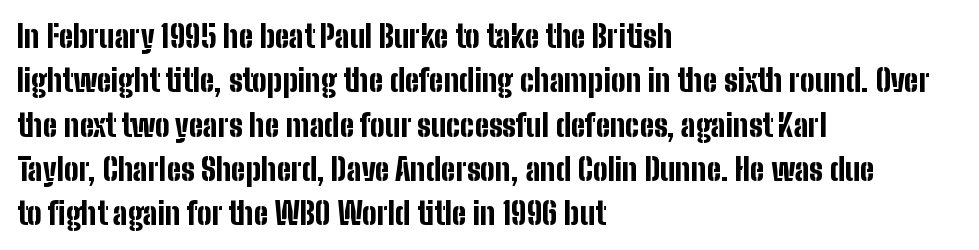
The image shows 31 px bold, condensed sans-serif type, upright; set left-aligned, normal line spacing (1.43x), normal letter spacing, not underlined; low stroke contrast and a medium x-height.
